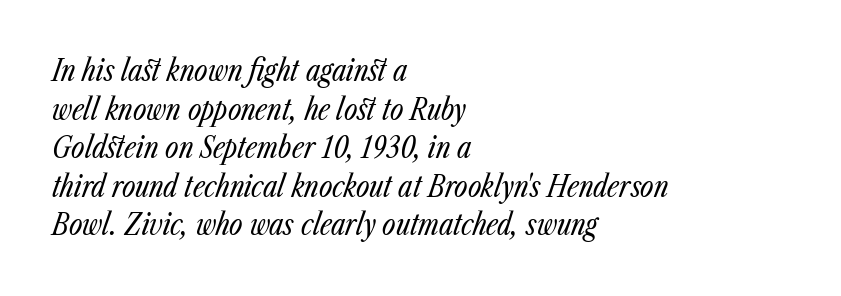
The image shows 29 px regular-weight, condensed type, italic (leaning right); set left-aligned, normal line spacing (1.33x), normal letter spacing, not underlined; low stroke contrast and a medium x-height.
